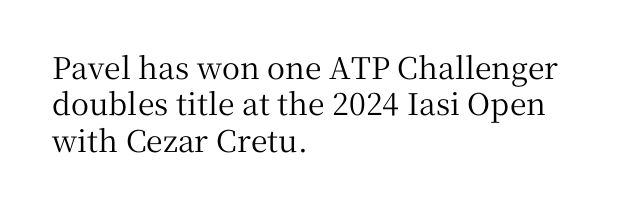
{"serif": "yes", "italic": "no", "width": "normal", "stroke_contrast": "medium", "x_height": "medium", "monospaced": "no", "underline": "no", "align": "left", "line_spacing_ratio": 1.21, "letter_spacing": "normal", "letter_spacing_em": 0.0, "glyph_px": 30}
